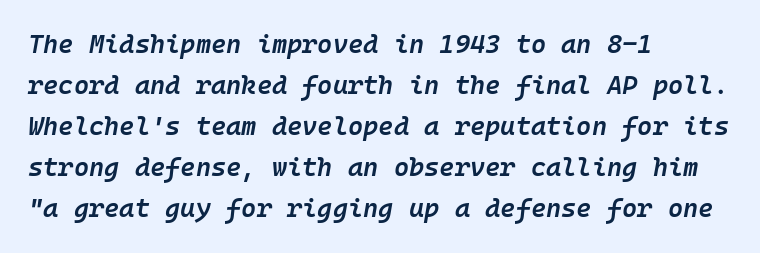
{"italic": "yes", "lean": "right", "slant_degrees": 10, "bold": "semi", "underline": "no", "align": "left", "line_spacing": "normal", "line_spacing_ratio": 1.58, "letter_spacing": "normal", "letter_spacing_em": 0.0, "glyph_px": 26}
